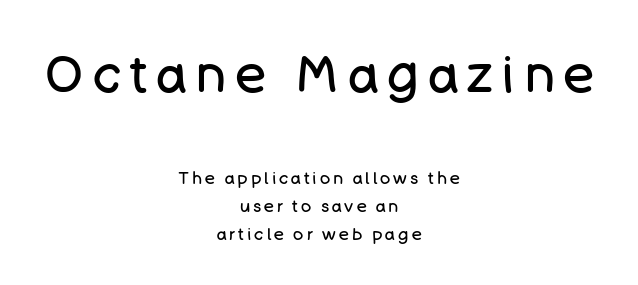
Here the designer chose a conventional face with non-uniform glyph widths. The area under the type is left untouched. The designer went with a sans here, leaving each stem footless. The weight tops out at a normal text grade.
